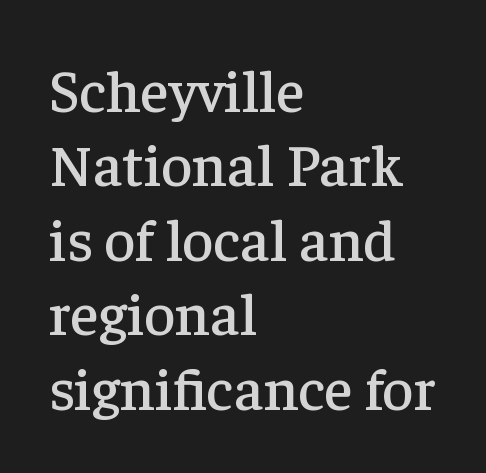
Q: Is the text italic (slanted)? A: No, it is upright.
Q: Is the typeface a serif or a sans-serif typeface? A: Serif.
Q: Is the text underlined? A: No.
Q: How is the paragraph aligned? A: Left-aligned.
Q: Is the spacing between letters normal or unusually wide? A: Normal.
Q: Width (condensed, normal, or wide)? A: Normal.
Q: Stroke contrast? A: Low.
Q: x-height? A: Medium.
Q: Monospaced? A: No.
